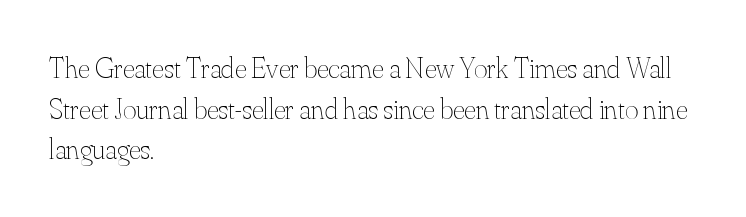
Heft: none added — not bold. The letters sit at their default tracking, neither squeezed nor spread. The letters stand upright; this is a roman face. This sample keeps an unexceptional amount of space between lines. Every row of glyphs begins at an identical x-position on the left. Note the varied advance widths — an 'i' is clearly narrower than an 'm'.
